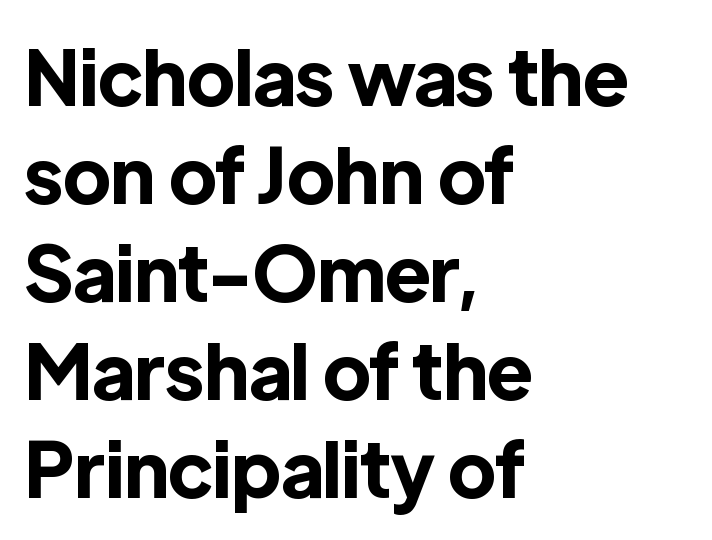
The horizontal fit of the characters is conventional and even. Interline gaps are of average width in this sample. The specimen omits any rule beneath the text block's lines. Caption: multi-line text, flush left, ragged right. Plenty of ink on the page — the face is bold. Quick note: not italic, upright.
